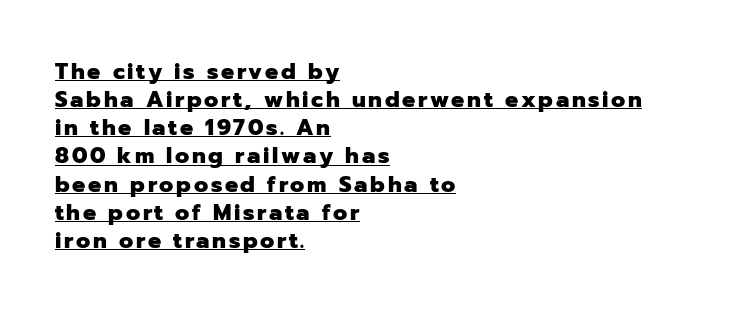
The image shows 22 px bold type, upright; set left-aligned, normal line spacing (1.28x), underlined.
